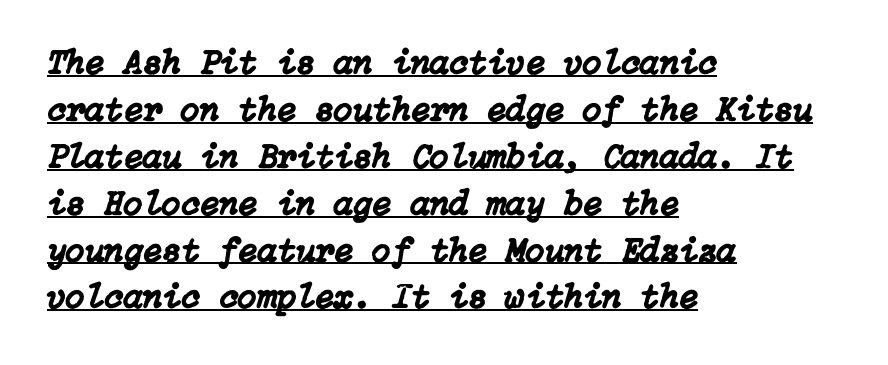
The image shows 35 px text type, italic (leaning right); set left-aligned, normal line spacing (1.34x), normal letter spacing, underlined; low stroke contrast and a medium x-height.
